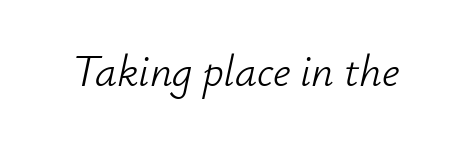
The rendering uses natural spacing where letterforms have individual widths. No letter is thick-stroked: the sample isn't bold. Underline: absent. Designer's note — italics engaged. Standard letterfit; no display-style spreading of the glyphs.
